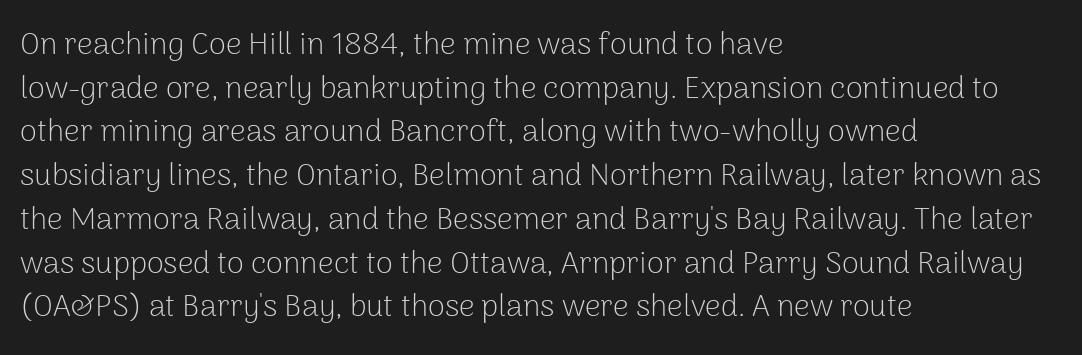
Vertically, the passage feels balanced, rows spaced as you'd expect. The face used here is a sans, in the tradition of grotesques and geometrics. A typesetter would call this proportional, since set widths differ per character. Letter spacing: default. The baseline area is clear. No italicization has been applied; the sample stays upright.
